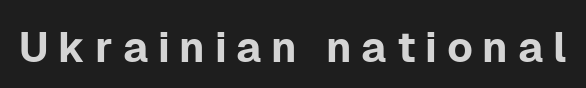
The image shows 42 px sans-serif type, upright; set unusually wide letter spacing (+0.23 em), not underlined; low stroke contrast and a medium x-height.
